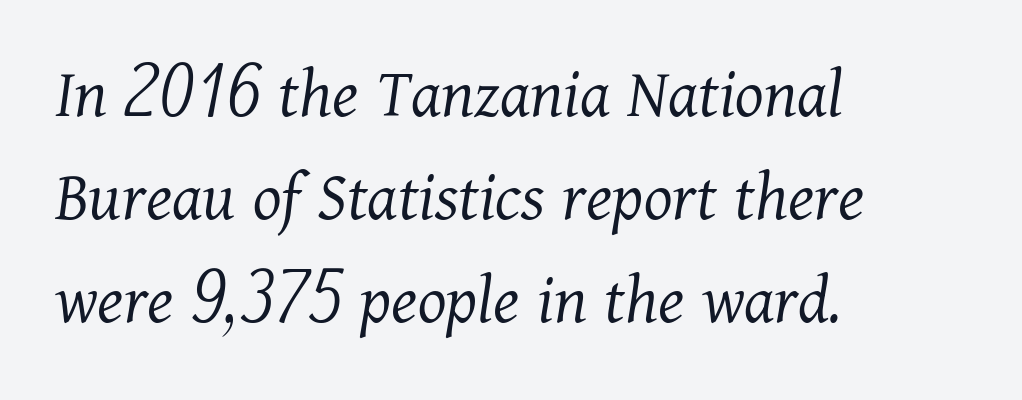
Anything drawn beneath the words? Only blank space. Italic: yes, the glyphs are oblique. The rendering shows small feet on the letterforms — a serif design. The paragraph shown leans on its left margin.
